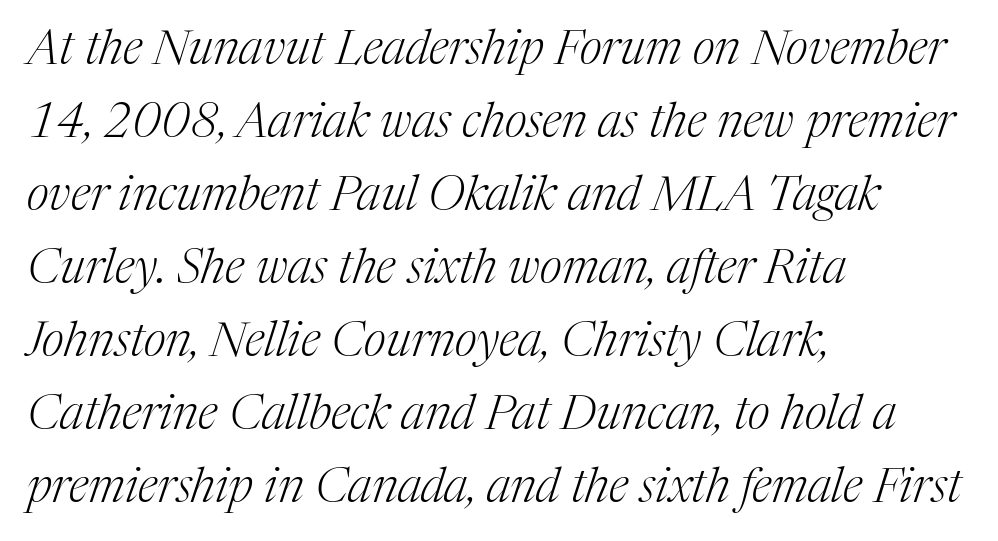
{"serif": "yes", "italic": "yes", "lean": "right", "slant_degrees": 17, "bold": "no", "weight": "light", "width": "normal", "stroke_contrast": "medium", "x_height": "medium", "monospaced": "no", "underline": "no", "align": "left", "line_spacing": "normal", "line_spacing_ratio": 1.52, "letter_spacing": "normal", "letter_spacing_em": 0.0, "glyph_px": 48}
